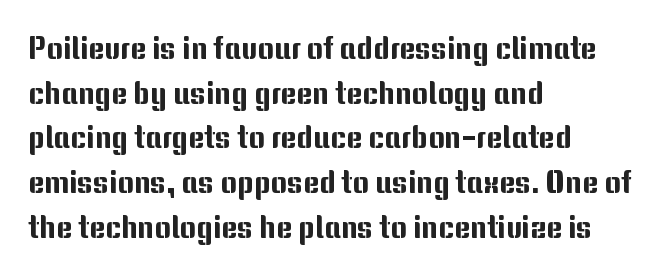
{"serif": "no", "italic": "no", "width": "normal", "stroke_contrast": "medium", "x_height": "medium", "monospaced": "no", "underline": "no", "align": "left", "line_spacing": "normal", "line_spacing_ratio": 1.44, "letter_spacing": "normal", "letter_spacing_em": 0.0, "glyph_px": 31}
